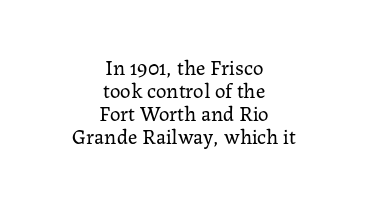
Compared with typical body copy, the letter spacing here is the same. Line starts and ends both wander, symmetrically. The font's upright variant was chosen for this text. This rendering features lettering with no underline.
